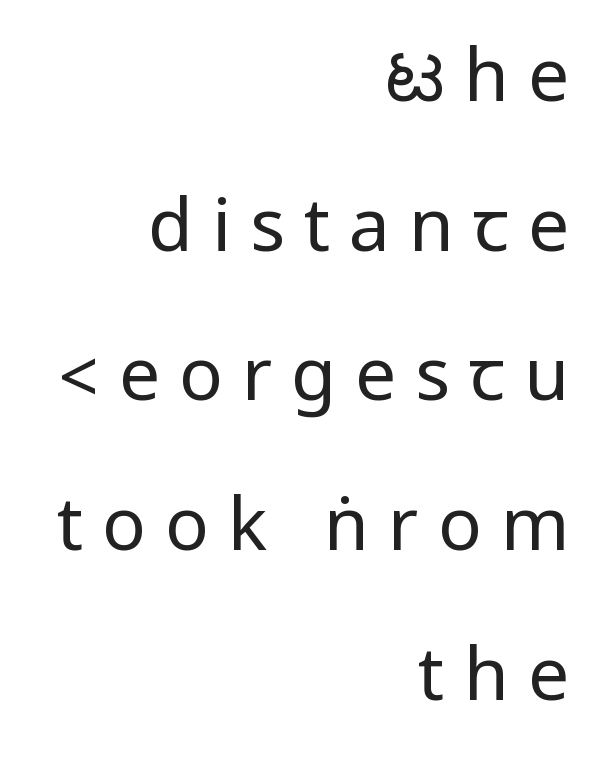
Each word looks stretched out because of the extra space between its letters. No heavy texture on the line: the type isn't bold. A clean baseline with only descenders dipping below it. This sample uses a sans-serif face. Right-aligned paragraph, ragged on the left. Is there any slant? The stems are plumb.
